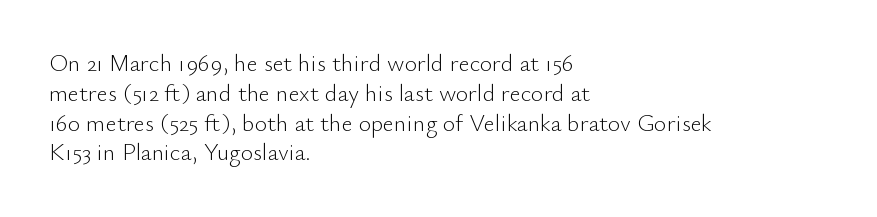
If you drew a line through each stem, it would be perfectly vertical. Tracking value appears to be zero — textbook default spacing. The rag falls on the right side of this text block. The face looks like a standard text weight, possibly lighter. The string is rendered with underlining switched off.
